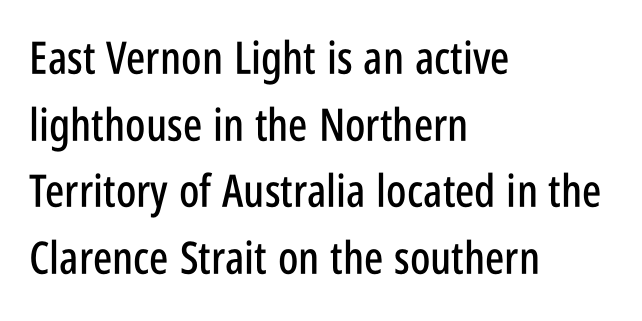
The image shows 45 px condensed sans-serif type, upright; set left-aligned, normal line spacing (1.48x), normal letter spacing, not underlined; low stroke contrast and a large x-height.
